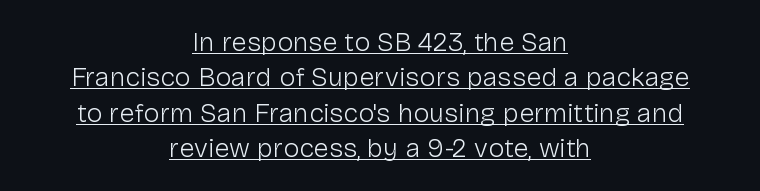
The image shows 27 px text type, upright; set centered, normal line spacing (1.31x), normal letter spacing, underlined.
